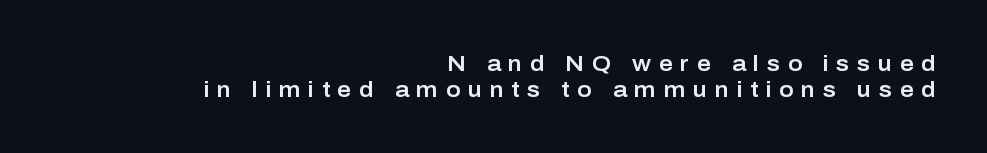
{"italic": "no", "underline": "no", "align": "right", "line_spacing_ratio": 1.17, "letter_spacing": "wide", "letter_spacing_em": 0.34, "glyph_px": 22}
